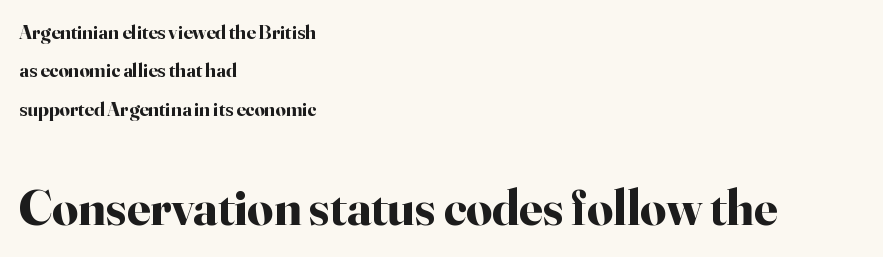
Q: Is the text bold? A: Yes.
Q: Is the text italic (slanted)? A: No, it is upright.
Q: Is the typeface a serif or a sans-serif typeface? A: Serif.
Q: Is the text underlined? A: No.
Q: How is the paragraph aligned? A: Left-aligned.
Q: Is the spacing between letters normal or unusually wide? A: Normal.
Q: Is the spacing between lines tight, normal or loose? A: Loose.
Q: Which block of text is set in a larger size, the first (top) or the second (bottom)? A: The second (bottom) one.
Q: Width (condensed, normal, or wide)? A: Normal.
Q: Stroke contrast? A: High.
Q: x-height? A: Small.
Q: Monospaced? A: No.
